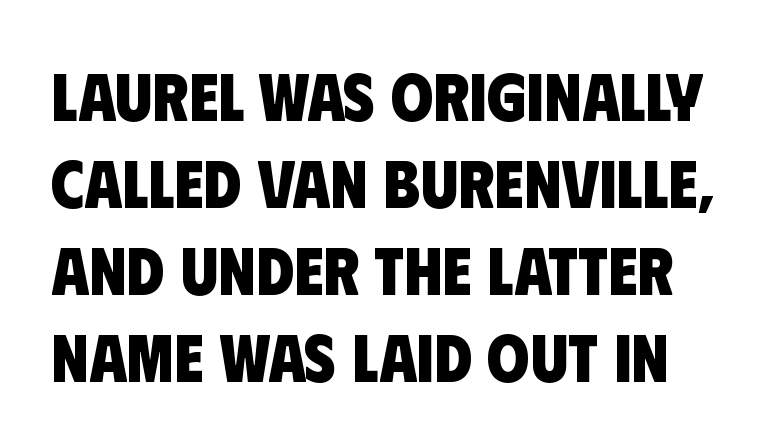
{"serif": "no", "bold": "yes", "weight": "heavy", "width": "condensed", "stroke_contrast": "low", "x_height": "large", "monospaced": "no", "underline": "no", "line_spacing": "normal", "line_spacing_ratio": 1.28, "letter_spacing": "normal", "letter_spacing_em": 0.0, "glyph_px": 68}
